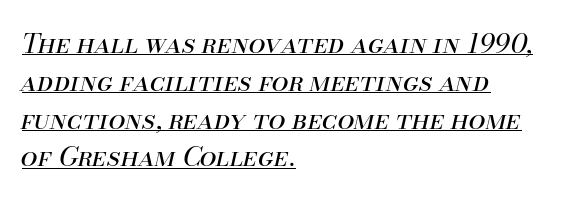
The designer left line spacing at the default. Each word holds together tightly as a unit, with standard inter-letter gaps. Ink coverage per letter is moderate at most. Glance below the letters and you will spot a drawn line. When letters slant like this, we call the style italic. A classic flush-left, rag-right setting is used for this passage.
